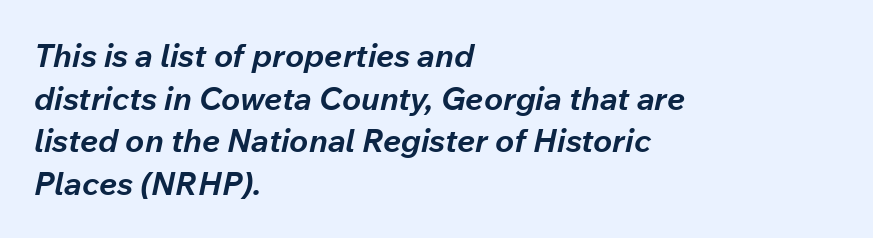
{"italic": "yes", "lean": "right", "slant_degrees": 12, "bold": "yes", "weight": "bold", "width": "normal", "stroke_contrast": "low", "x_height": "medium", "monospaced": "no", "underline": "no", "align": "left", "line_spacing": "normal", "line_spacing_ratio": 1.33, "letter_spacing": "normal", "letter_spacing_em": 0.0, "glyph_px": 32}
